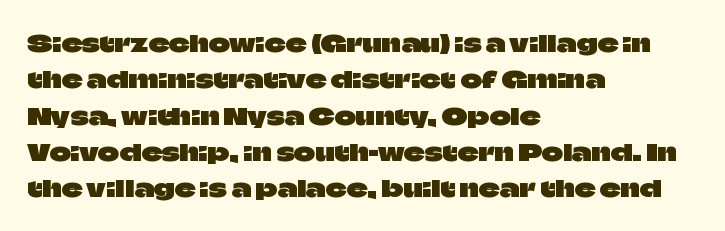
The image shows 23 px text type, upright; set left-aligned, normal line spacing (1.58x), normal letter spacing, not underlined.
